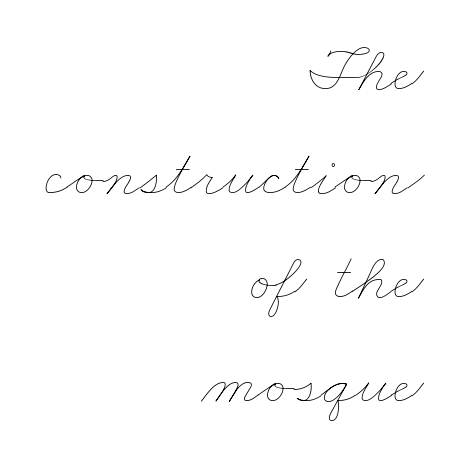
Q: Is the text bold? A: No.
Q: Is the text underlined? A: No.
Q: How is the paragraph aligned? A: Right-aligned.
Q: Is the spacing between letters normal or unusually wide? A: Normal.
Q: Is the spacing between lines tight, normal or loose? A: Normal.
Q: Width (condensed, normal, or wide)? A: Wide.
Q: Stroke contrast? A: Low.
Q: x-height? A: Small.
Q: Monospaced? A: No.
